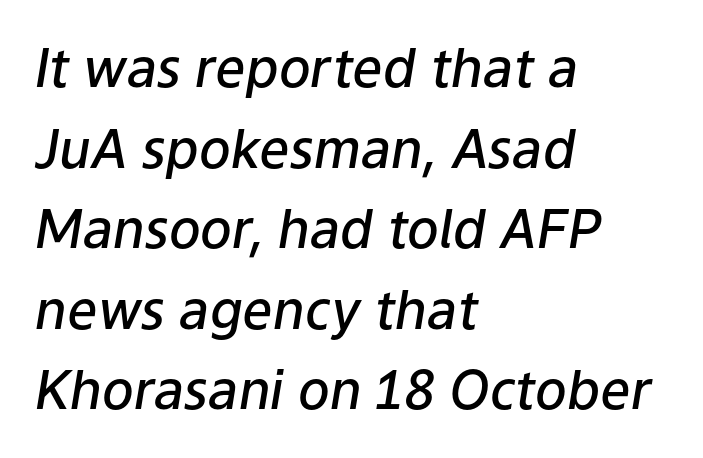
Q: Is the text bold? A: Semi-bold.
Q: Is the text italic (slanted)? A: Yes, it leans right by about 9 degrees.
Q: Is the text underlined? A: No.
Q: How is the paragraph aligned? A: Left-aligned.
Q: Is the spacing between letters normal or unusually wide? A: Normal.
Q: Is the spacing between lines tight, normal or loose? A: Normal.
Q: Width (condensed, normal, or wide)? A: Normal.
Q: Stroke contrast? A: Low.
Q: x-height? A: Medium.
Q: Monospaced? A: No.
